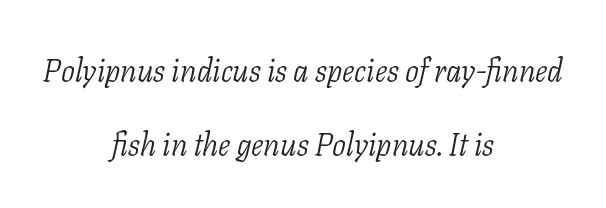
The letters sit at their default tracking, neither squeezed nor spread. The letters carry serifs — small finishing strokes at the ends of their stems. No word sits above an underline. The paragraph shown floats in the horizontal middle. Stem width sits at or under what a default text font uses. The lines are spread far apart with generous leading.
